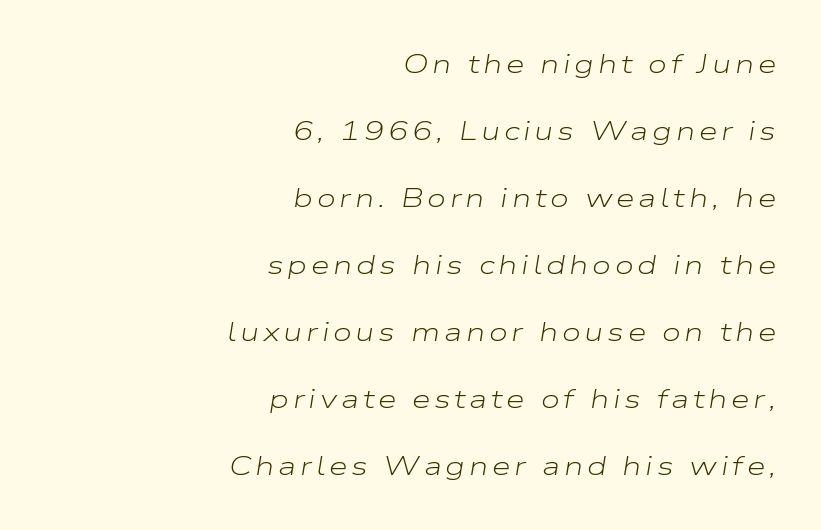
This is not heavy type; no bold has been used. Notice the wide empty band between every row — that's loose leading. Check the space under the baseline: it is left empty. Visually the block forms a straight wall on the right and a jagged coastline on the left.
